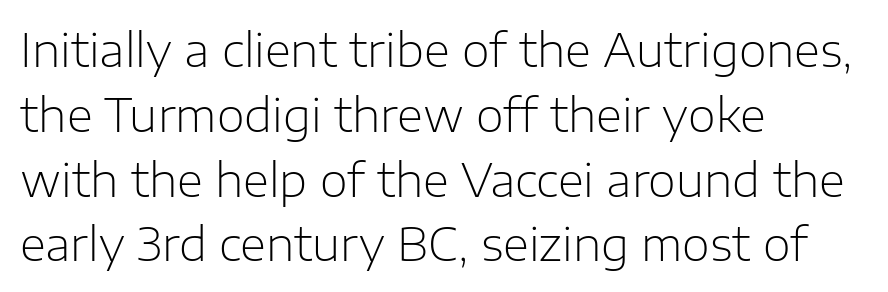
The image shows 45 px light sans-serif type, upright; set left-aligned, normal line spacing (1.44x), normal letter spacing, not underlined; low stroke contrast and a medium x-height.
